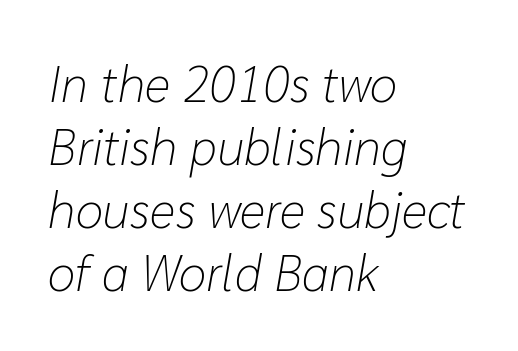
{"italic": "yes", "lean": "right", "slant_degrees": 10, "bold": "no", "weight": "light", "width": "normal", "stroke_contrast": "low", "x_height": "medium", "monospaced": "no", "underline": "no", "align": "left", "line_spacing": "normal", "line_spacing_ratio": 1.26, "letter_spacing": "normal", "letter_spacing_em": 0.0, "glyph_px": 50}
